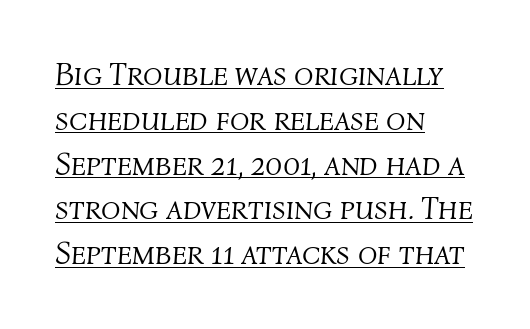
{"italic": "yes", "lean": "right", "slant_degrees": 4, "bold": "no", "weight": "light", "width": "normal", "stroke_contrast": "medium", "x_height": "medium", "monospaced": "no", "underline": "yes", "align": "left", "line_spacing": "normal", "line_spacing_ratio": 1.4, "letter_spacing": "normal", "letter_spacing_em": 0.0, "glyph_px": 32}
